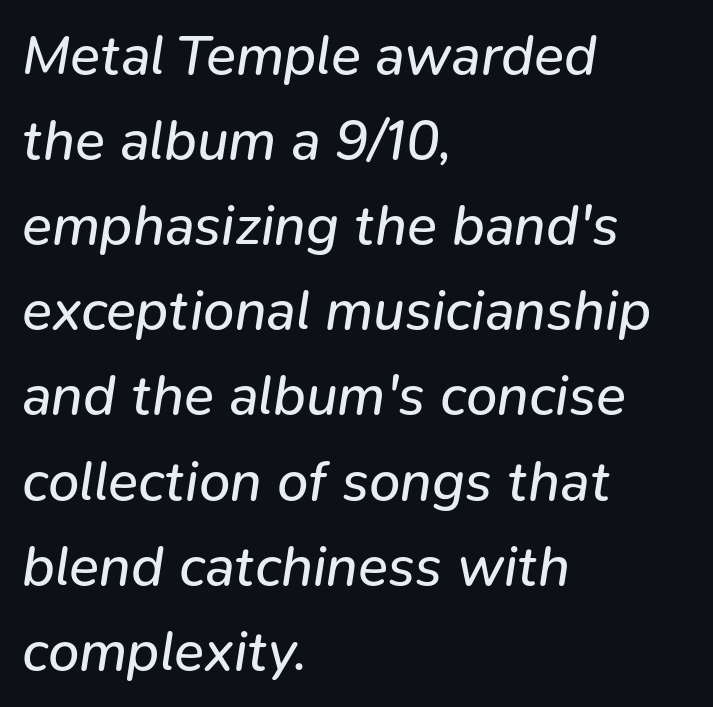
{"italic": "yes", "lean": "right", "slant_degrees": 9, "bold": "no", "weight": "regular", "width": "normal", "stroke_contrast": "low", "x_height": "medium", "monospaced": "no", "underline": "no", "align": "left", "line_spacing": "normal", "line_spacing_ratio": 1.52, "letter_spacing": "normal", "letter_spacing_em": 0.0, "glyph_px": 56}
